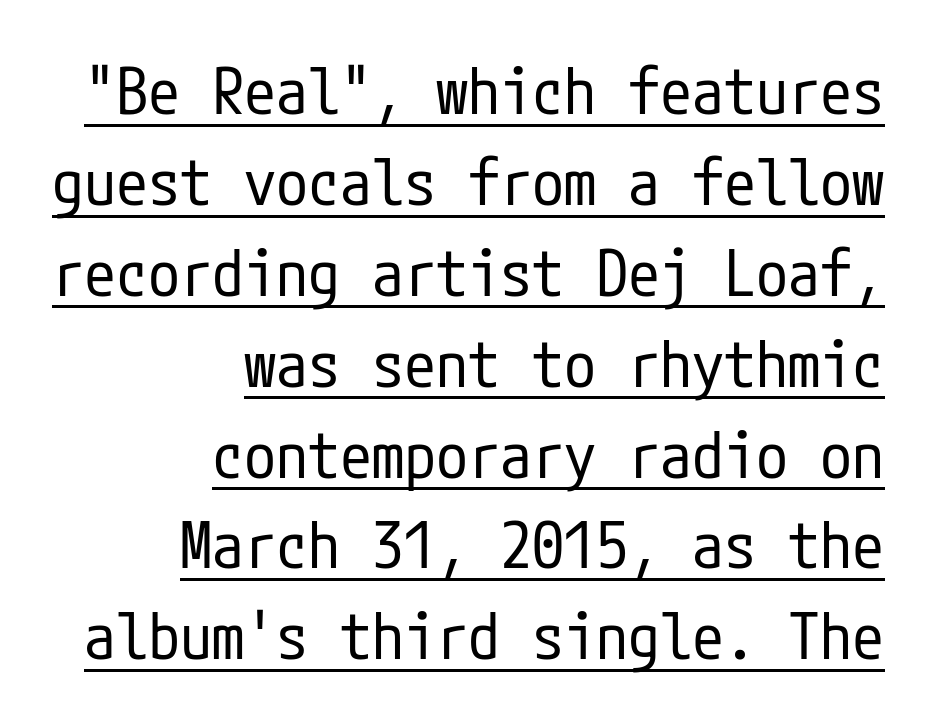
Q: Is the text bold? A: No.
Q: Is the text italic (slanted)? A: No, it is upright.
Q: Is the typeface a serif or a sans-serif typeface? A: Sans-serif.
Q: Is the text underlined? A: Yes.
Q: How is the paragraph aligned? A: Right-aligned.
Q: Is the spacing between letters normal or unusually wide? A: Normal.
Q: Is the spacing between lines tight, normal or loose? A: Normal.
Q: Width (condensed, normal, or wide)? A: Condensed.
Q: Stroke contrast? A: Low.
Q: x-height? A: Medium.
